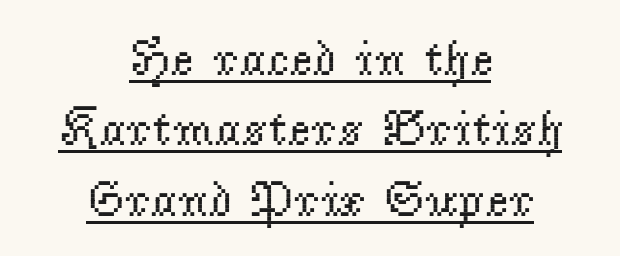
{"serif": "yes", "italic": "no", "bold": "no", "weight": "regular", "width": "normal", "stroke_contrast": "low", "x_height": "small", "monospaced": "no", "underline": "yes", "align": "center", "line_spacing": "normal", "line_spacing_ratio": 1.41, "letter_spacing": "normal", "letter_spacing_em": 0.0, "glyph_px": 50}
